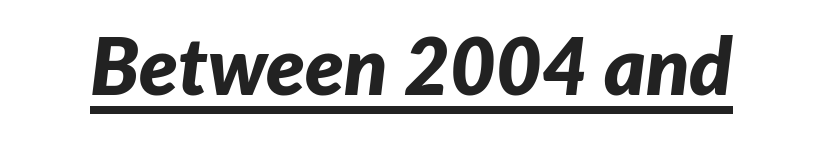
A baseline rule has been typeset under these characters. A typesetter would call this proportional, since set widths differ per character. The line texture is even and compact thanks to regular tracking. In terms of posture, this sample is oblique. The glyphs have the mass of a bold cut.
